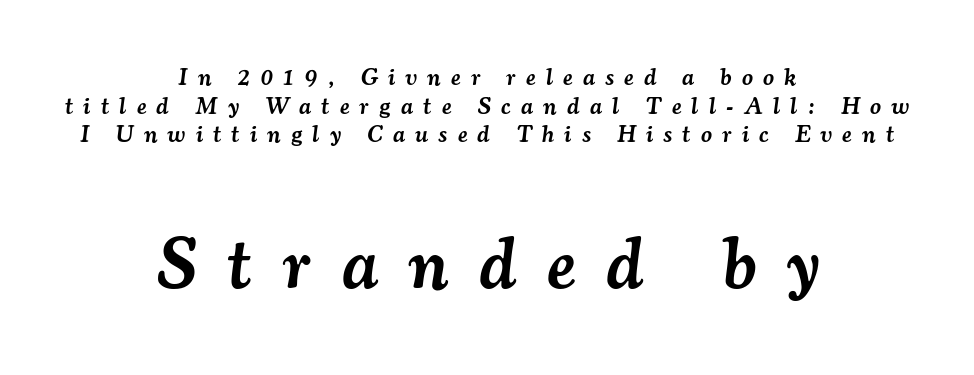
The image shows 72 px semibold serif type, italic (leaning right); set centered, line spacing 1.19x, unusually wide letter spacing (+0.43 em), not underlined; the second (bottom) block is 3.0x larger; medium stroke contrast and a small x-height.
